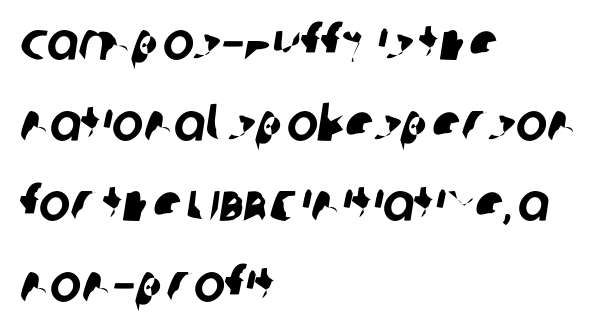
The image shows 53 px sans-serif type; set left-aligned, normal line spacing (1.52x), normal letter spacing, not underlined; low stroke contrast and a large x-height.
